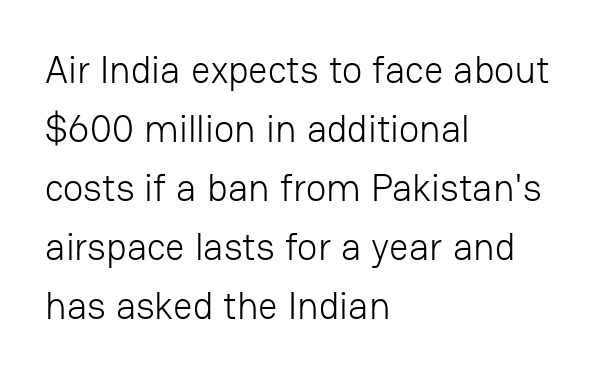
If you drew a ruler down the left edge, every line would touch it. The letters advance in unequal steps, a hallmark of proportional type. Observe the ordinary spacing: letters are neighbours, not strangers. In terms of posture, this sample is upright. Quick note: underline off.
